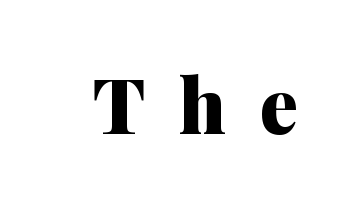
{"serif": "yes", "italic": "no", "bold": "yes", "weight": "heavy", "width": "normal", "stroke_contrast": "medium", "x_height": "medium", "monospaced": "no", "underline": "no", "letter_spacing": "wide", "letter_spacing_em": 0.44, "glyph_px": 76}
